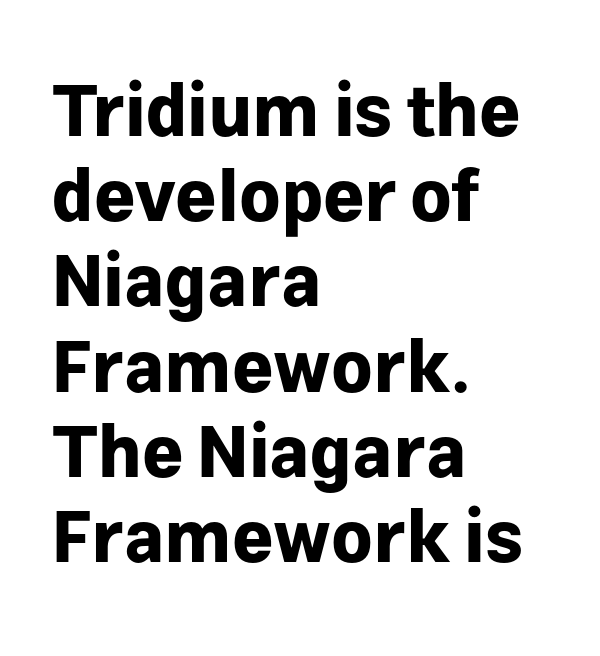
The image shows 71 px bold sans-serif type, upright; set left-aligned, line spacing 1.2x, normal letter spacing, not underlined; low stroke contrast and a medium x-height.
